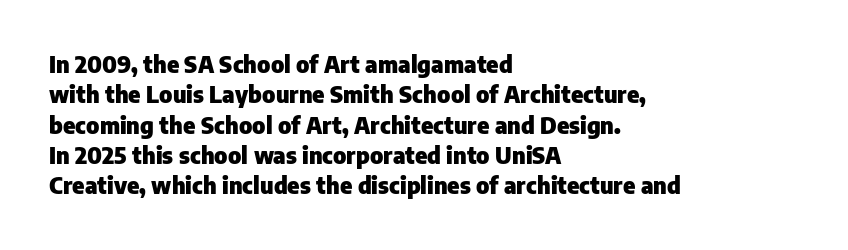
The image shows 23 px bold type, upright; set left-aligned, normal line spacing (1.32x), normal letter spacing, not underlined.
